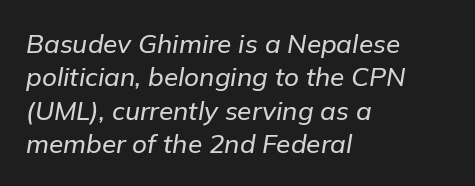
{"italic": "yes", "lean": "right", "slant_degrees": 9, "underline": "no", "align": "left", "line_spacing": "normal", "line_spacing_ratio": 1.28, "letter_spacing": "normal", "letter_spacing_em": 0.0, "glyph_px": 26}
